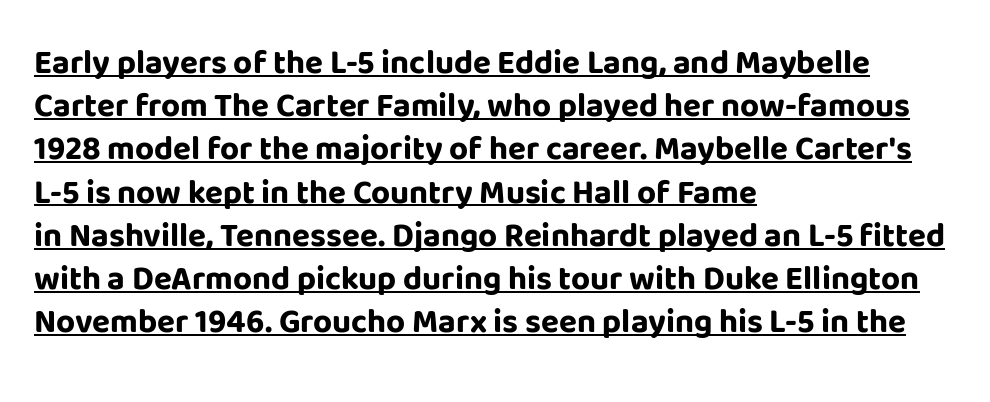
Tracking here is standard; glyphs follow each other at the usual distance. Honestly, the row spacing looks completely unremarkable. The rendering uses natural spacing where letterforms have individual widths. Looks like someone drew a line under every word here. The letters are bold, with thick, heavy strokes.
